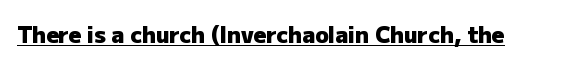
The image shows 22 px bold type, upright; set normal letter spacing, underlined.
